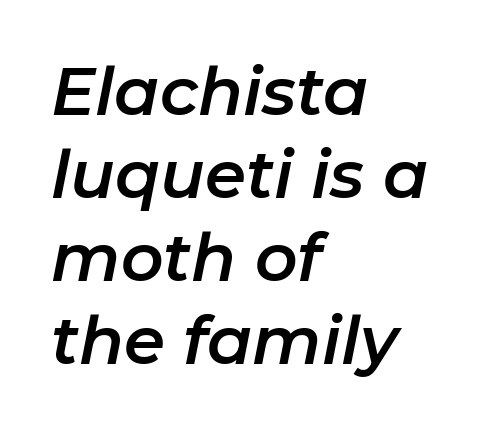
{"italic": "yes", "lean": "right", "slant_degrees": 11, "width": "normal", "stroke_contrast": "low", "x_height": "medium", "monospaced": "no", "underline": "no", "align": "left", "line_spacing": "normal", "line_spacing_ratio": 1.26, "letter_spacing": "normal", "letter_spacing_em": 0.0, "glyph_px": 66}
